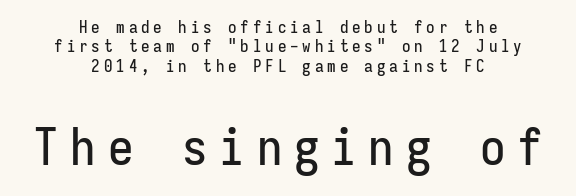
{"serif": "no", "italic": "no", "width": "condensed", "stroke_contrast": "low", "x_height": "medium", "monospaced": "yes", "underline": "no", "align": "center", "line_spacing": "tight", "line_spacing_ratio": 1.14, "letter_spacing": "wide", "letter_spacing_em": 0.23, "larger_block": "second", "size_ratio": 3.0, "glyph_px": 51}
